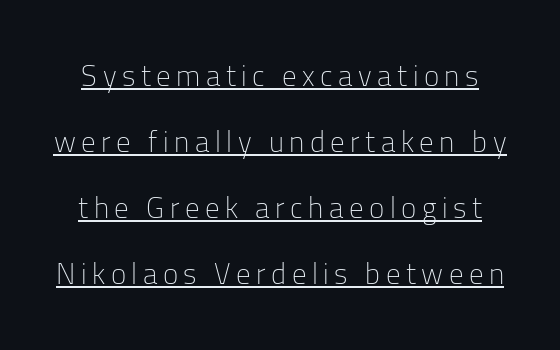
Q: Is the text bold? A: No.
Q: Is the text italic (slanted)? A: No, it is upright.
Q: Is the typeface a serif or a sans-serif typeface? A: Sans-serif.
Q: Is the text underlined? A: Yes.
Q: Is the spacing between lines tight, normal or loose? A: Loose.
Q: Width (condensed, normal, or wide)? A: Normal.
Q: Stroke contrast? A: Low.
Q: x-height? A: Medium.
Q: Monospaced? A: No.
